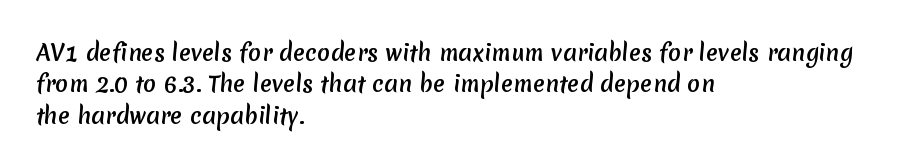
Q: Is the text underlined? A: No.
Q: How is the paragraph aligned? A: Left-aligned.
Q: Is the spacing between letters normal or unusually wide? A: Normal.
Q: Is the spacing between lines tight, normal or loose? A: Normal.
